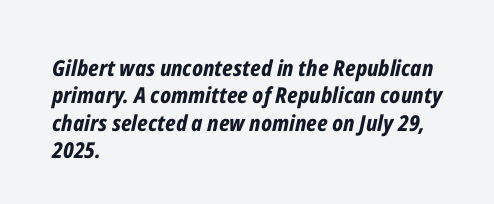
The image shows 22 px bold type, italic (leaning right); set left-aligned, line spacing 1.24x, normal letter spacing, not underlined.
